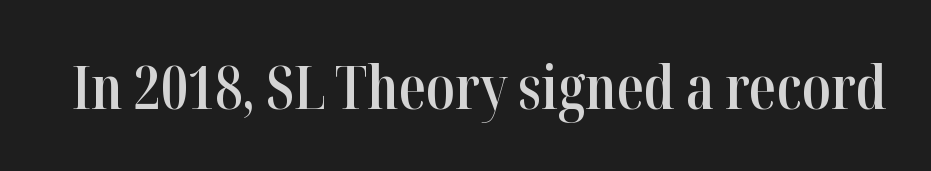
{"serif": "yes", "italic": "no", "bold": "semi", "weight": "semibold", "width": "condensed", "stroke_contrast": "high", "x_height": "medium", "monospaced": "no", "underline": "no", "letter_spacing": "normal", "letter_spacing_em": 0.0, "glyph_px": 60}
